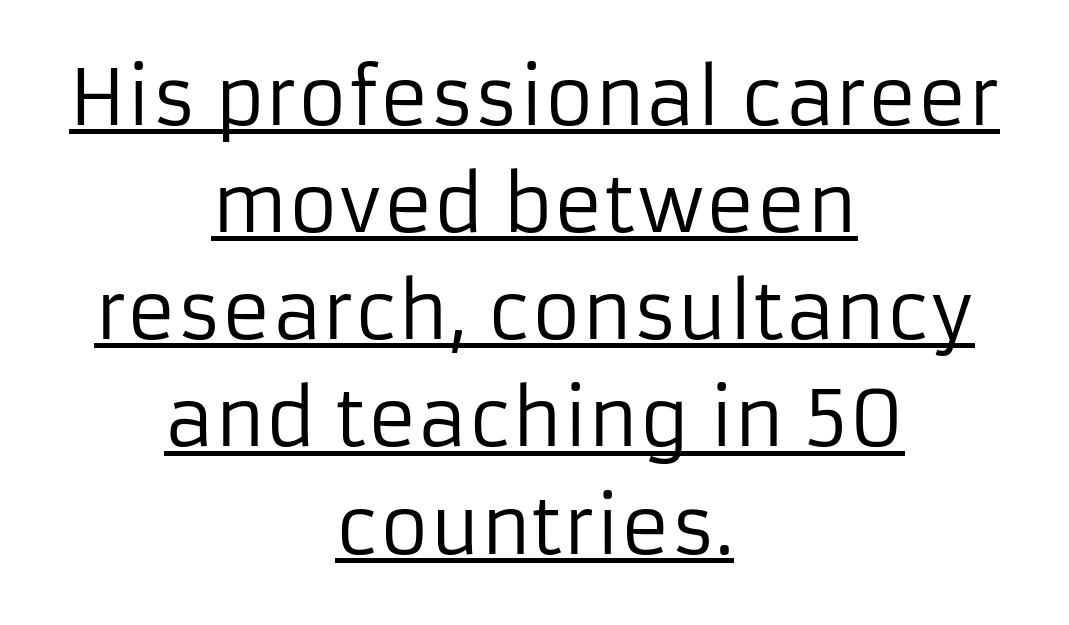
{"serif": "no", "italic": "no", "bold": "no", "weight": "regular", "width": "normal", "stroke_contrast": "low", "x_height": "medium", "monospaced": "no", "underline": "yes", "align": "center", "line_spacing": "normal", "line_spacing_ratio": 1.41, "letter_spacing": "normal", "letter_spacing_em": 0.0, "glyph_px": 76}
